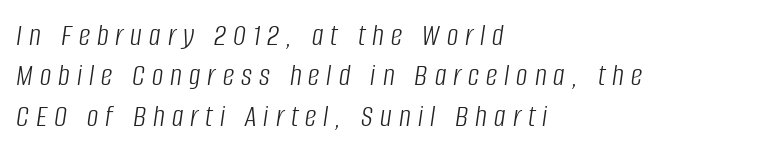
Q: Is the text bold? A: No.
Q: Is the text italic (slanted)? A: Yes, it leans right by about 8 degrees.
Q: Is the text underlined? A: No.
Q: How is the paragraph aligned? A: Left-aligned.
Q: Is the spacing between letters normal or unusually wide? A: Unusually wide.
Q: Is the spacing between lines tight, normal or loose? A: Normal.
Q: Width (condensed, normal, or wide)? A: Condensed.
Q: Stroke contrast? A: Low.
Q: x-height? A: Large.
Q: Monospaced? A: No.
